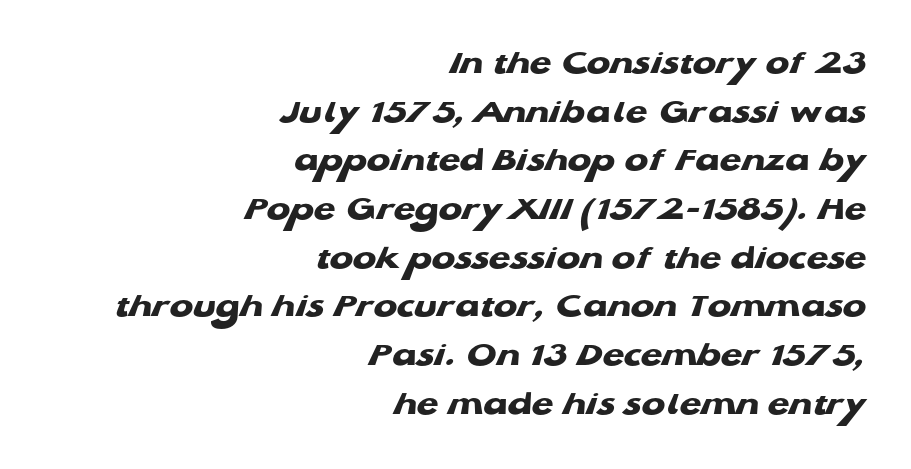
The image shows 35 px heavy, wide sans-serif type; set right-aligned, normal line spacing (1.39x), normal letter spacing, not underlined; low stroke contrast and a medium x-height.
